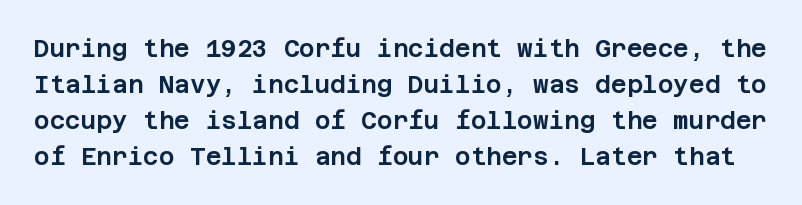
Q: Is the text italic (slanted)? A: No, it is upright.
Q: Is the text underlined? A: No.
Q: Is the spacing between letters normal or unusually wide? A: Normal.
Q: Is the spacing between lines tight, normal or loose? A: Normal.
